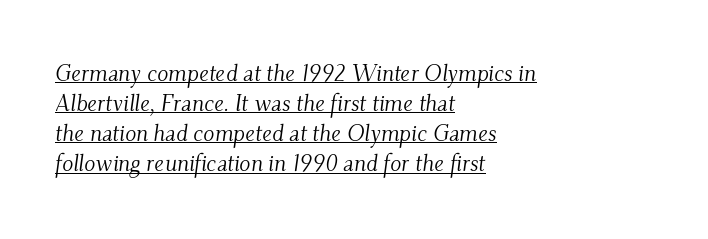
Q: Is the text bold? A: No.
Q: Is the text italic (slanted)? A: Yes, it leans right by about 9 degrees.
Q: Is the text underlined? A: Yes.
Q: How is the paragraph aligned? A: Left-aligned.
Q: Is the spacing between letters normal or unusually wide? A: Normal.
Q: Is the spacing between lines tight, normal or loose? A: Normal.
